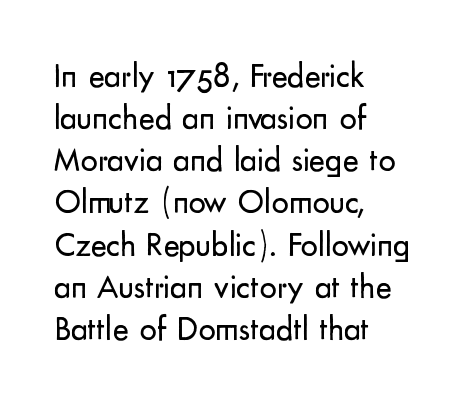
Q: Is the text bold? A: No.
Q: Is the text italic (slanted)? A: No, it is upright.
Q: Is the typeface a serif or a sans-serif typeface? A: Sans-serif.
Q: Is the text underlined? A: No.
Q: How is the paragraph aligned? A: Left-aligned.
Q: Is the spacing between letters normal or unusually wide? A: Normal.
Q: Width (condensed, normal, or wide)? A: Normal.
Q: Stroke contrast? A: Low.
Q: x-height? A: Small.
Q: Monospaced? A: No.
